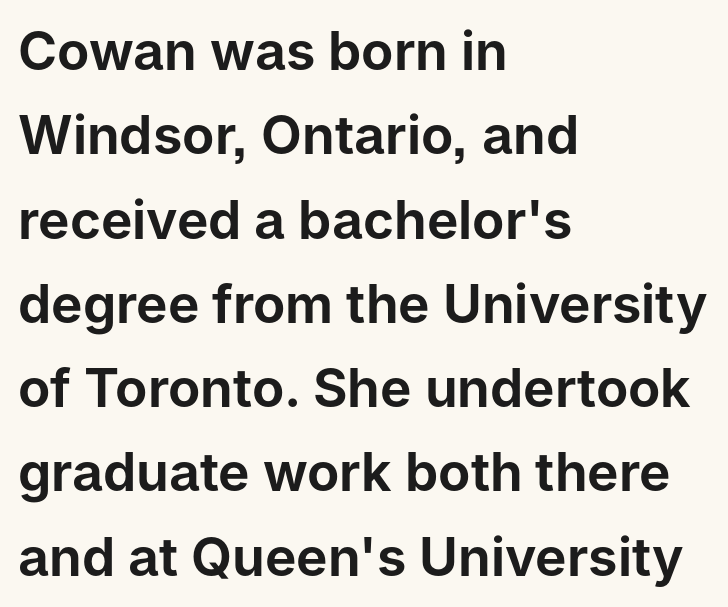
Words appear dense and cohesive because spacing is normal. Interline gaps are of average width in this sample. Only glyphs here, with clear space below each row. Ordinary non-slanted type is in use. This sample is left-justified, so line endings fall wherever the words run out.
